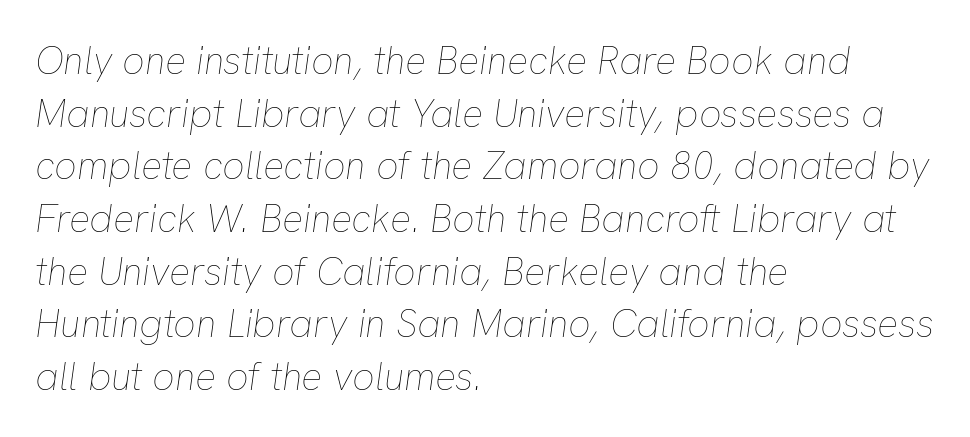
Q: Is the text bold? A: No.
Q: Is the text italic (slanted)? A: Yes, it leans right by about 8 degrees.
Q: Is the text underlined? A: No.
Q: How is the paragraph aligned? A: Left-aligned.
Q: Is the spacing between letters normal or unusually wide? A: Normal.
Q: Is the spacing between lines tight, normal or loose? A: Normal.
Q: Width (condensed, normal, or wide)? A: Normal.
Q: Stroke contrast? A: Low.
Q: x-height? A: Medium.
Q: Monospaced? A: No.
